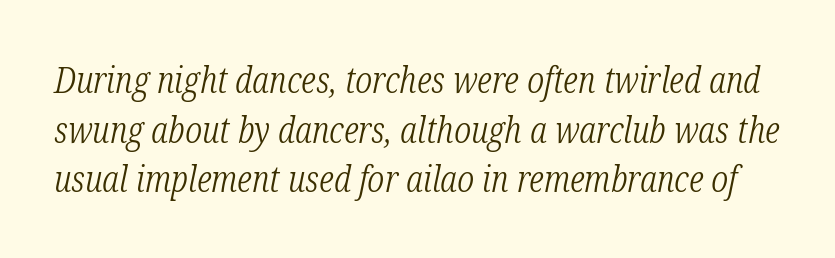
Q: Is the text bold? A: No.
Q: Is the text italic (slanted)? A: Yes, it leans right by about 12 degrees.
Q: Is the typeface a serif or a sans-serif typeface? A: Serif.
Q: Is the text underlined? A: No.
Q: Is the spacing between letters normal or unusually wide? A: Normal.
Q: Is the spacing between lines tight, normal or loose? A: Normal.
Q: Width (condensed, normal, or wide)? A: Condensed.
Q: Stroke contrast? A: Low.
Q: x-height? A: Medium.
Q: Monospaced? A: No.
